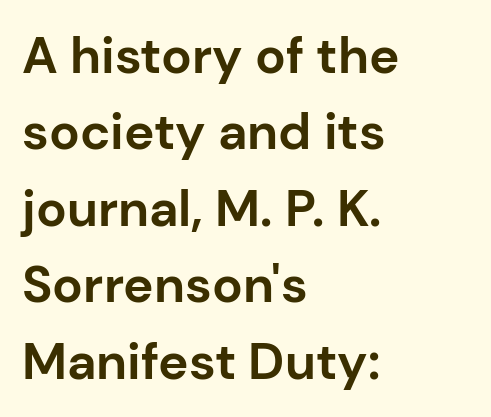
The image shows 51 px bold sans-serif type, upright; set left-aligned, normal line spacing (1.5x), normal letter spacing, not underlined; low stroke contrast and a medium x-height.
